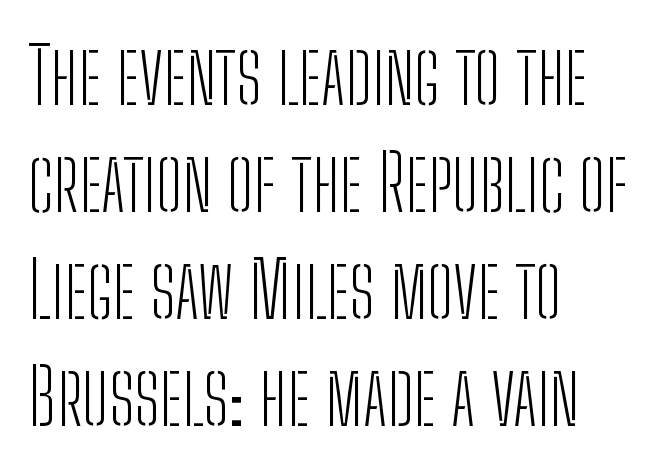
The image shows 78 px light, condensed sans-serif type, upright; set left-aligned, normal line spacing (1.37x), normal letter spacing, not underlined; low stroke contrast and a medium x-height.
